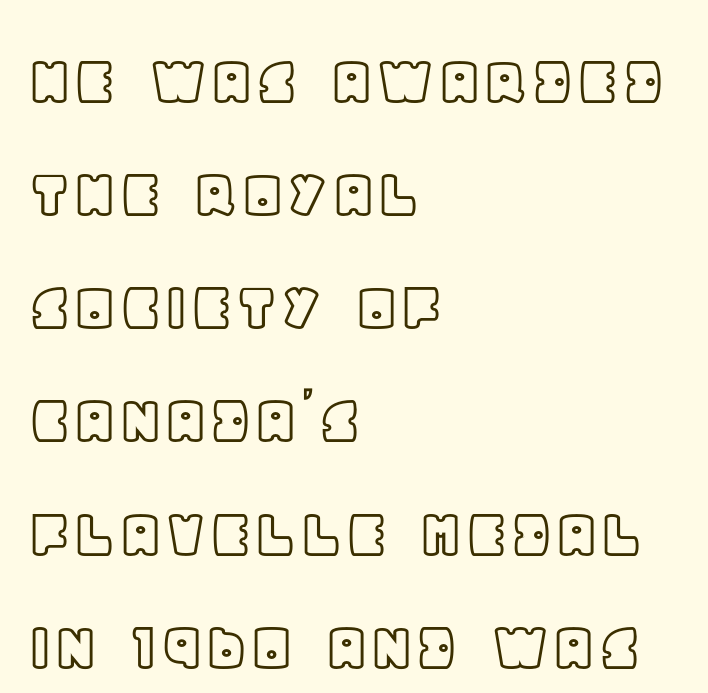
Q: Is the text italic (slanted)? A: No, it is upright.
Q: Is the text underlined? A: No.
Q: How is the paragraph aligned? A: Left-aligned.
Q: Is the spacing between letters normal or unusually wide? A: Normal.
Q: Is the spacing between lines tight, normal or loose? A: Normal.
Q: Width (condensed, normal, or wide)? A: Normal.
Q: x-height? A: Large.
Q: Monospaced? A: No.
